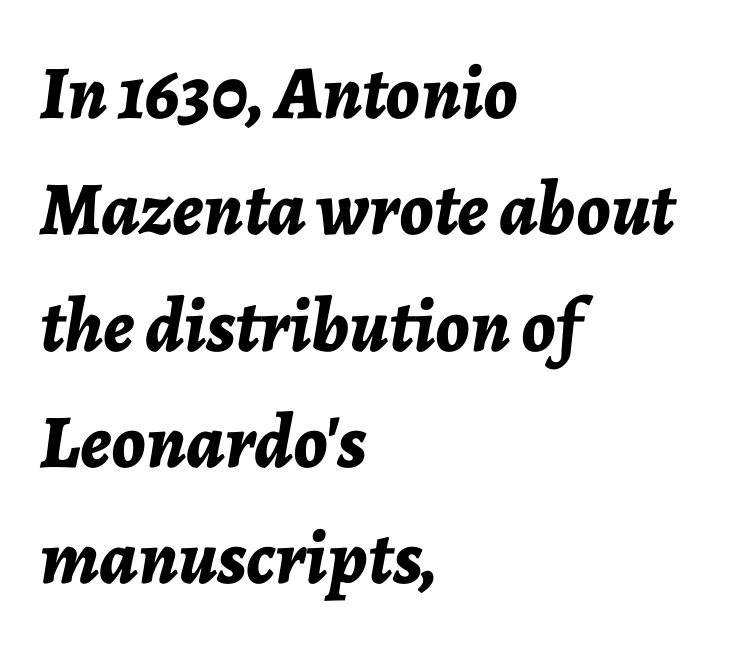
Q: Is the text bold? A: Yes.
Q: Is the text italic (slanted)? A: Yes, it leans right by about 7 degrees.
Q: Is the text underlined? A: No.
Q: How is the paragraph aligned? A: Left-aligned.
Q: Is the spacing between letters normal or unusually wide? A: Normal.
Q: Is the spacing between lines tight, normal or loose? A: Normal.
Q: Width (condensed, normal, or wide)? A: Normal.
Q: Stroke contrast? A: Low.
Q: x-height? A: Medium.
Q: Monospaced? A: No.
